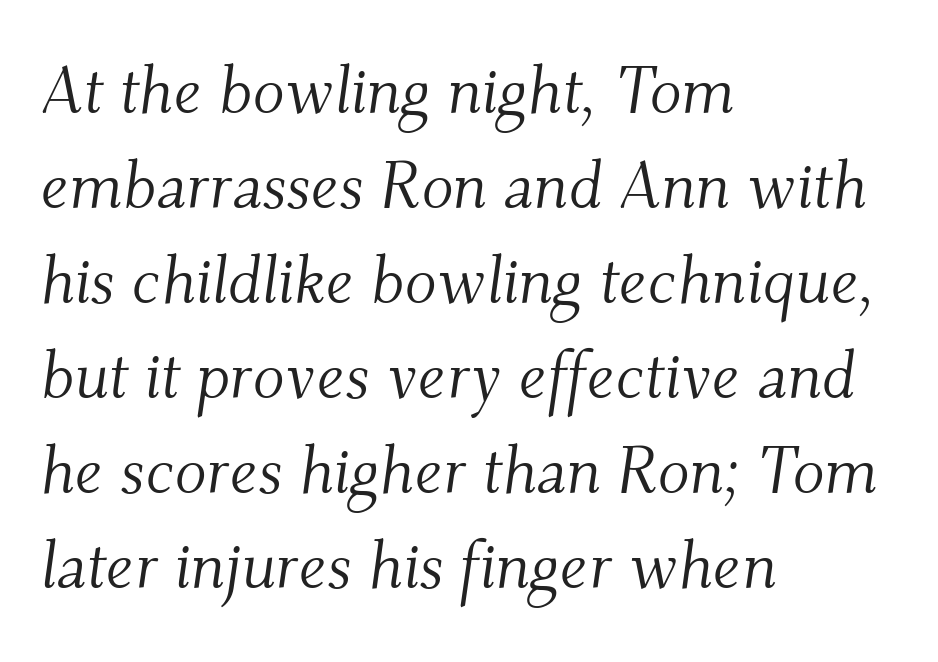
The image shows 66 px light serif type, italic (leaning right); set left-aligned, normal line spacing (1.44x), normal letter spacing, not underlined; medium stroke contrast and a small x-height.
